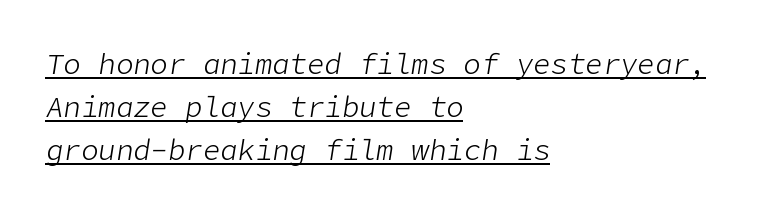
{"italic": "yes", "lean": "right", "slant_degrees": 9, "bold": "no", "weight": "light", "width": "normal", "stroke_contrast": "low", "x_height": "medium", "underline": "yes", "align": "left", "line_spacing": "normal", "line_spacing_ratio": 1.48, "letter_spacing": "normal", "letter_spacing_em": 0.0, "glyph_px": 29}
